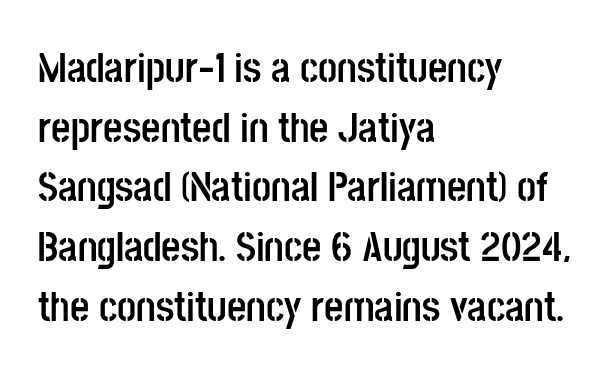
Nope, no serifs anywhere on these letters. The rendering keeps characters at their native spacing. Teacher's note: observe the even left margin — that is flush-left alignment. The glyphs are unaccompanied by any horizontal stroke below them.
